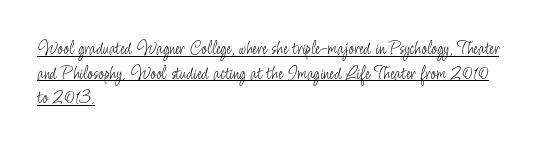
{"bold": "no", "underline": "yes", "align": "left", "line_spacing_ratio": 1.23, "letter_spacing": "normal", "letter_spacing_em": 0.0, "glyph_px": 20}
